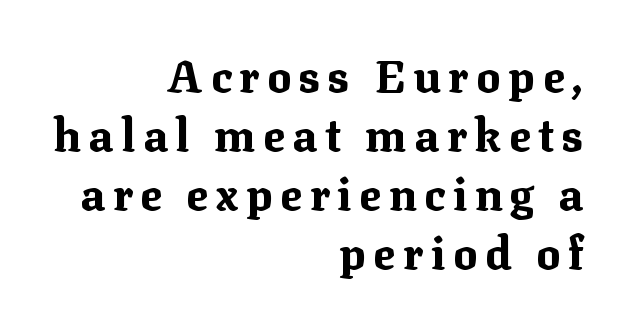
{"serif": "yes", "italic": "no", "bold": "yes", "weight": "bold", "width": "normal", "stroke_contrast": "medium", "x_height": "medium", "monospaced": "no", "underline": "no", "align": "right", "line_spacing": "normal", "line_spacing_ratio": 1.31, "glyph_px": 45}
